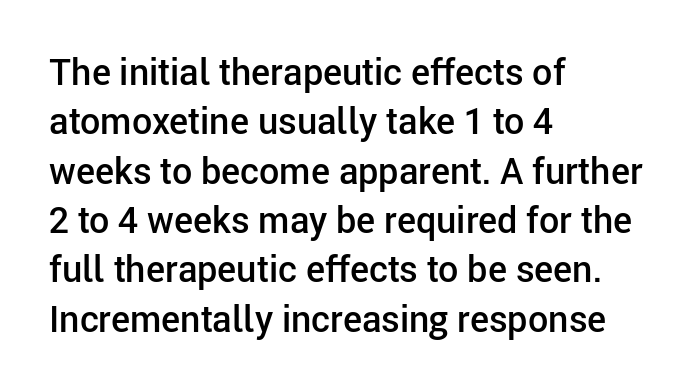
{"serif": "no", "italic": "no", "bold": "semi", "weight": "semibold", "width": "normal", "stroke_contrast": "low", "x_height": "medium", "monospaced": "no", "underline": "no", "align": "left", "line_spacing": "normal", "line_spacing_ratio": 1.37, "letter_spacing": "normal", "letter_spacing_em": 0.0, "glyph_px": 36}
